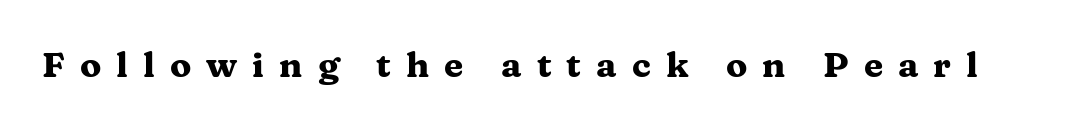
The image shows 35 px heavy, wide serif type, upright; set unusually wide letter spacing (+0.43 em), not underlined; medium stroke contrast and a medium x-height.
